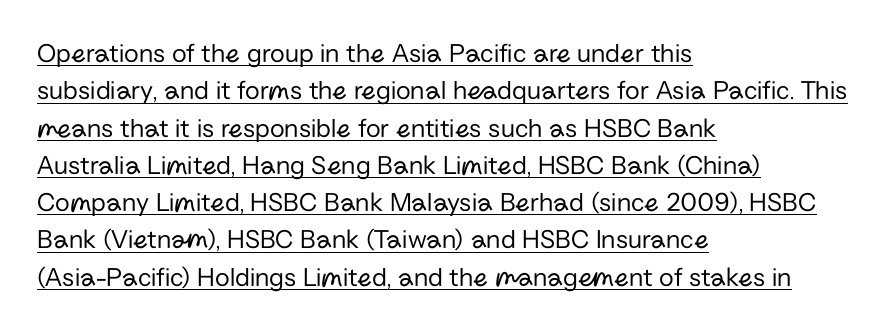
The image shows 27 px text type, upright; set left-aligned, normal line spacing (1.38x), normal letter spacing, underlined.
